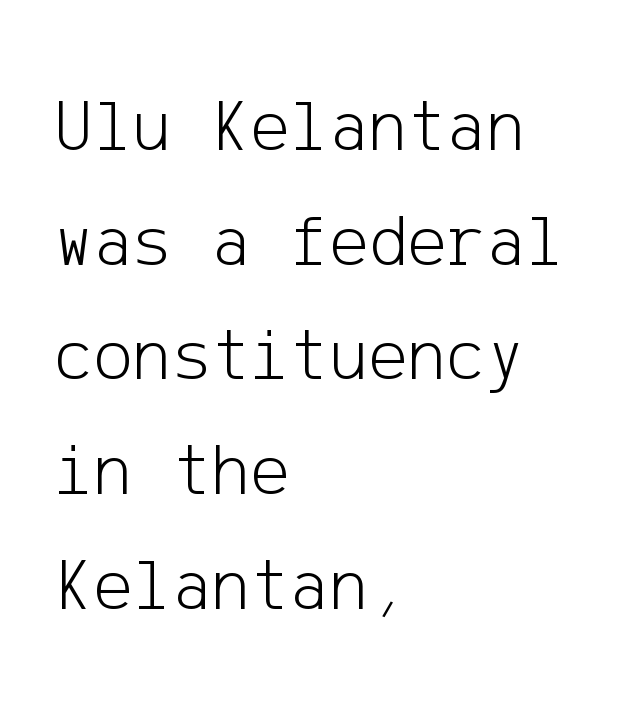
In terms of letterform style, serifs are entirely absent. In terms of leading, this rendering sits right in the middle. Letters have the restrained weight of plain body copy at most. In terms of posture, this sample is upright. Teacher's note: observe the even left margin — that is flush-left alignment. This rendering features lettering with no underline.
